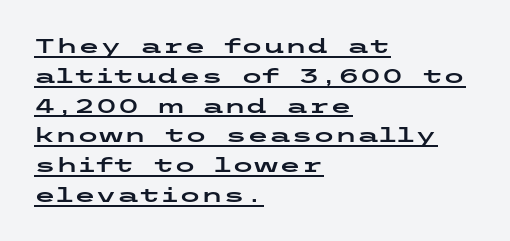
{"italic": "no", "underline": "yes", "align": "left", "line_spacing": "normal", "line_spacing_ratio": 1.49, "letter_spacing": "normal", "letter_spacing_em": 0.0, "glyph_px": 20}
